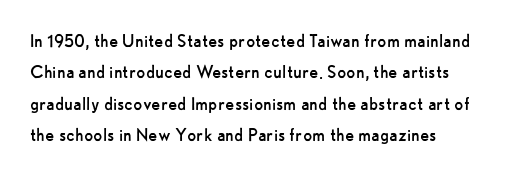
The image shows 21 px text type, upright; set left-aligned, normal line spacing (1.49x), normal letter spacing, not underlined.
